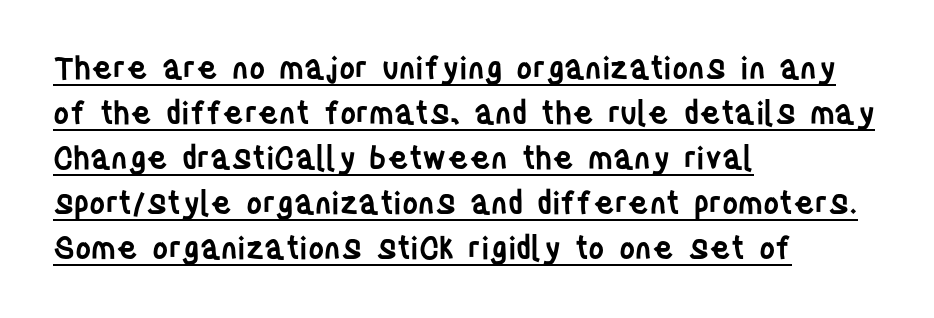
{"serif": "no", "italic": "no", "bold": "semi", "weight": "semibold", "width": "condensed", "stroke_contrast": "low", "x_height": "large", "monospaced": "no", "underline": "yes", "align": "left", "line_spacing": "normal", "line_spacing_ratio": 1.45, "letter_spacing": "normal", "letter_spacing_em": 0.0, "glyph_px": 31}
